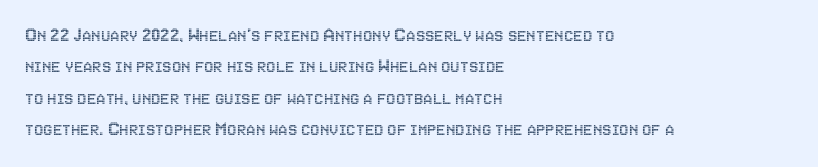
The image shows 21 px text type, upright; set left-aligned, normal line spacing (1.5x), normal letter spacing, not underlined.
